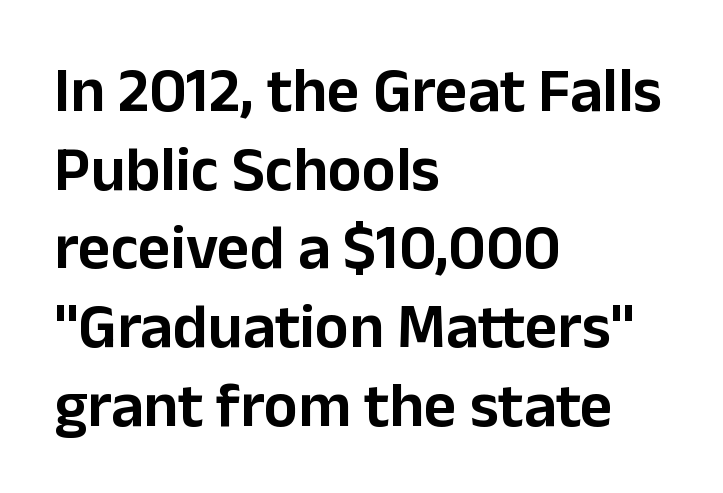
The image shows 63 px sans-serif type, upright; set left-aligned, normal line spacing (1.25x), normal letter spacing, not underlined; low stroke contrast and a medium x-height.
